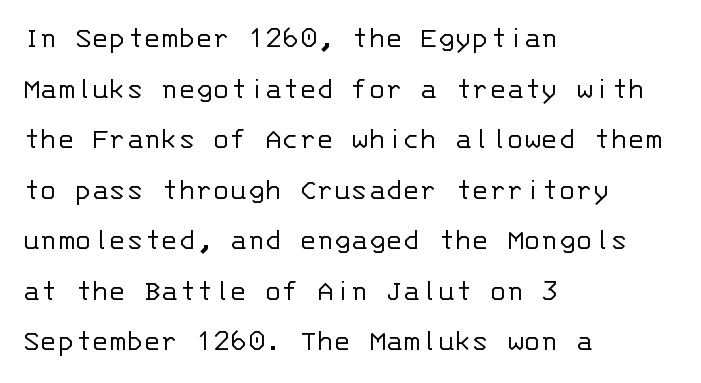
Q: Is the text bold? A: No.
Q: Is the text italic (slanted)? A: No, it is upright.
Q: Is the typeface a serif or a sans-serif typeface? A: Sans-serif.
Q: Is the text underlined? A: No.
Q: How is the paragraph aligned? A: Left-aligned.
Q: Is the spacing between letters normal or unusually wide? A: Normal.
Q: Is the spacing between lines tight, normal or loose? A: Normal.
Q: Width (condensed, normal, or wide)? A: Normal.
Q: Stroke contrast? A: Low.
Q: x-height? A: Large.
Q: Monospaced? A: Yes.
